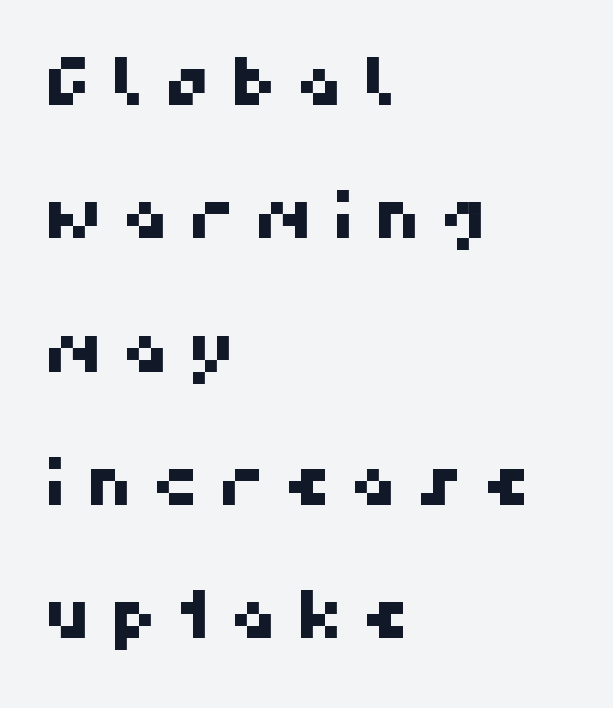
{"serif": "no", "width": "normal", "stroke_contrast": "high", "x_height": "medium", "monospaced": "no", "underline": "no", "align": "left", "line_spacing": "loose", "line_spacing_ratio": 2.02, "letter_spacing": "wide", "letter_spacing_em": 0.28, "glyph_px": 66}
